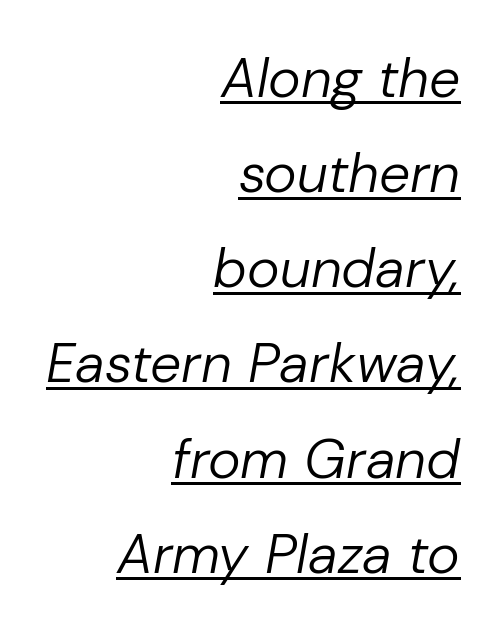
{"italic": "yes", "lean": "right", "slant_degrees": 10, "bold": "no", "weight": "regular", "width": "normal", "stroke_contrast": "low", "x_height": "medium", "monospaced": "no", "underline": "yes", "align": "right", "line_spacing_ratio": 1.73, "letter_spacing": "normal", "letter_spacing_em": 0.0, "glyph_px": 55}
